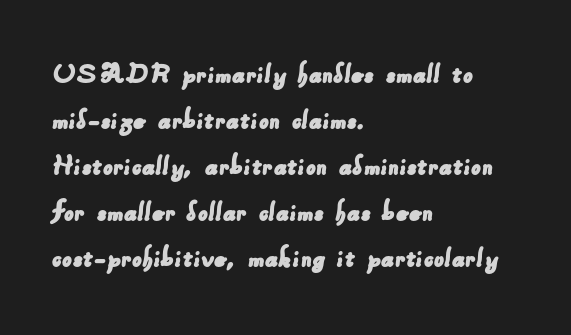
The paragraph has a hard left edge and a soft right edge. This rendering leaves character spacing at its baseline value. The strip under each line holds only bare page. Each letter keeps its own natural width here, so spacing adapts to shape.
